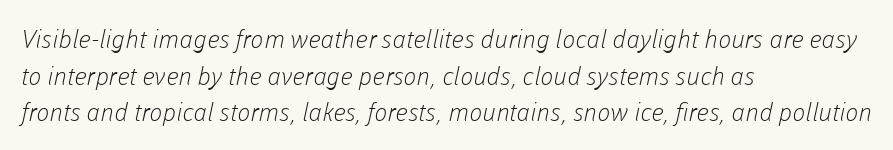
The image shows 25 px text type; set left-aligned, normal line spacing (1.47x), normal letter spacing, not underlined.
